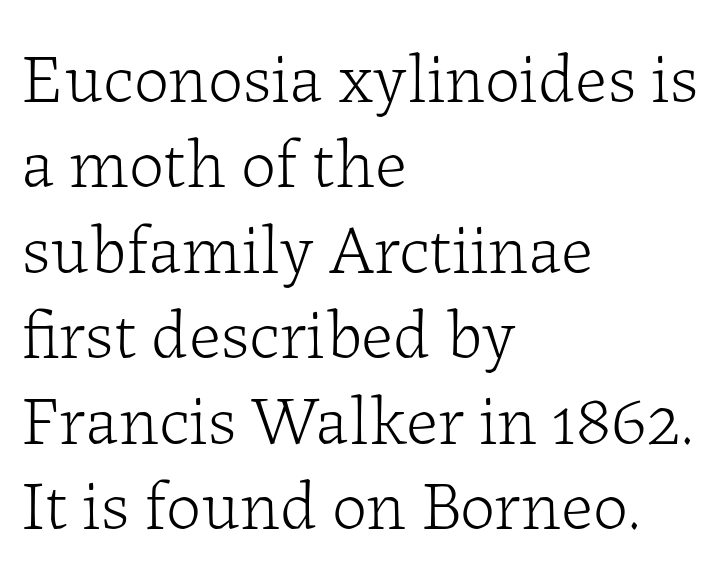
Q: Is the text bold? A: No.
Q: Is the text italic (slanted)? A: No, it is upright.
Q: Is the typeface a serif or a sans-serif typeface? A: Serif.
Q: Is the text underlined? A: No.
Q: How is the paragraph aligned? A: Left-aligned.
Q: Is the spacing between letters normal or unusually wide? A: Normal.
Q: Width (condensed, normal, or wide)? A: Normal.
Q: Stroke contrast? A: Low.
Q: x-height? A: Medium.
Q: Monospaced? A: No.
